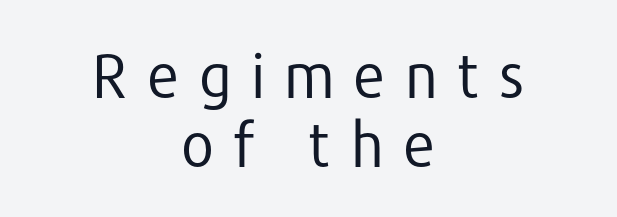
The image shows 60 px regular-weight sans-serif type, upright; set centered, tight line spacing (1.15x), unusually wide letter spacing (+0.3 em), not underlined; low stroke contrast and a medium x-height.
